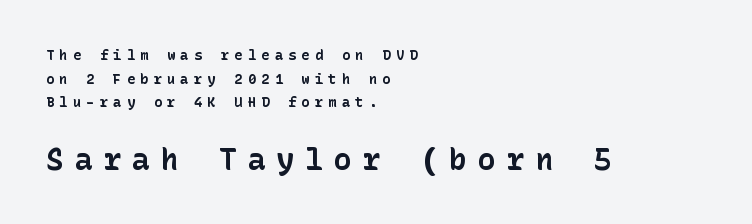
Q: Is the text bold? A: Yes.
Q: Is the text italic (slanted)? A: No, it is upright.
Q: Is the typeface a serif or a sans-serif typeface? A: Sans-serif.
Q: Is the text underlined? A: No.
Q: How is the paragraph aligned? A: Left-aligned.
Q: Is the spacing between letters normal or unusually wide? A: Unusually wide.
Q: Is the spacing between lines tight, normal or loose? A: Normal.
Q: Which block of text is set in a larger size, the first (top) or the second (bottom)? A: The second (bottom) one.
Q: Width (condensed, normal, or wide)? A: Normal.
Q: Stroke contrast? A: Low.
Q: x-height? A: Medium.
